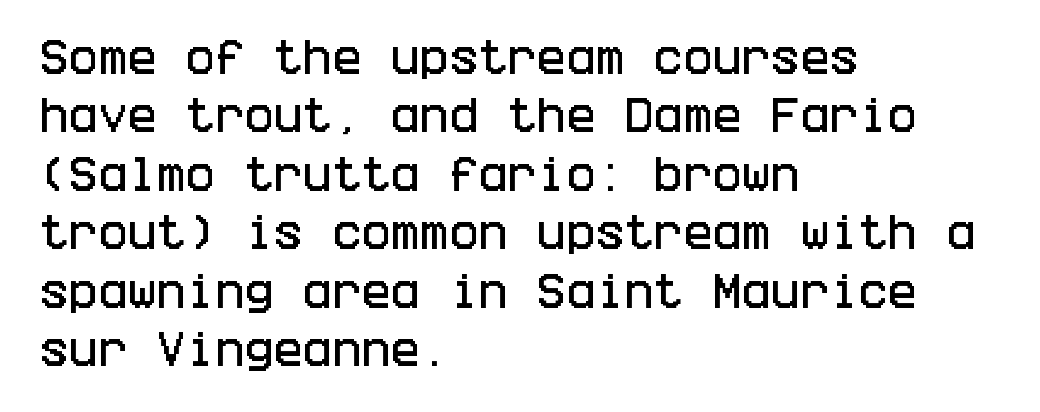
Q: Is the text italic (slanted)? A: No, it is upright.
Q: Is the typeface a serif or a sans-serif typeface? A: Sans-serif.
Q: Is the text underlined? A: No.
Q: How is the paragraph aligned? A: Left-aligned.
Q: Is the spacing between letters normal or unusually wide? A: Normal.
Q: Is the spacing between lines tight, normal or loose? A: Normal.
Q: Width (condensed, normal, or wide)? A: Condensed.
Q: Stroke contrast? A: Low.
Q: x-height? A: Large.
